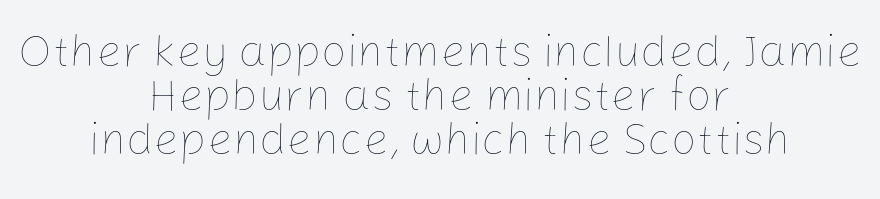
No extra ink here — the face is not bold. Does extra space separate the letters? No, they use regular spacing. Each letter keeps its own natural width here, so spacing adapts to shape. No italicization has been applied; the sample stays upright. Neither beginnings nor endings align; midpoints do. The strip under each line holds only bare page.
